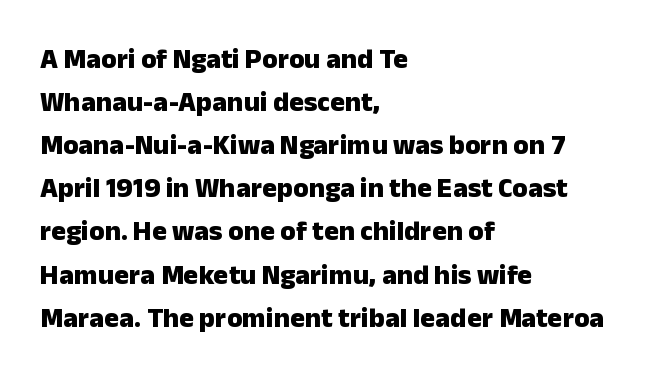
The ragged edge is on the right, which tells us the setting is flush left. Nobody touched the tracking dial on this one. Baseline-to-baseline distance is the conventional proportion of letter height. Serif or sans? Sans — the stroke terminals are bare.
